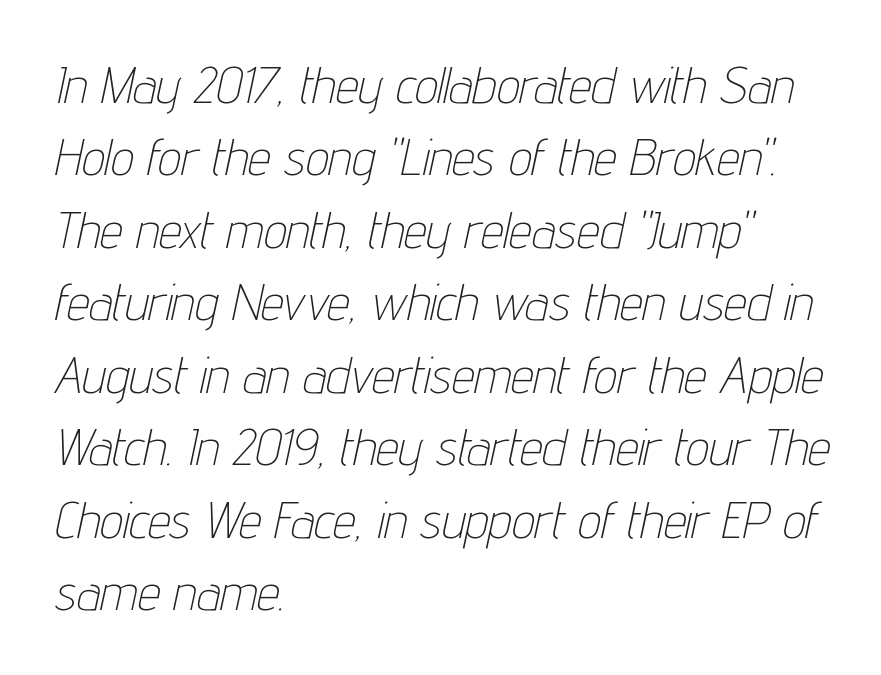
Is the letter spacing exaggerated? No — it looks like the ordinary default. Check the space under the baseline: it is left empty. Every row of glyphs begins at an identical x-position on the left. The passage shown is not bold in any degree.
